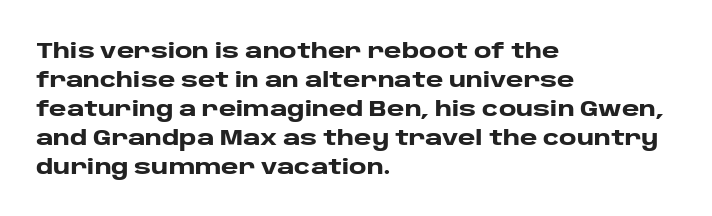
{"italic": "no", "bold": "yes", "underline": "no", "align": "left", "line_spacing": "normal", "line_spacing_ratio": 1.38, "letter_spacing": "normal", "letter_spacing_em": 0.0, "glyph_px": 21}
